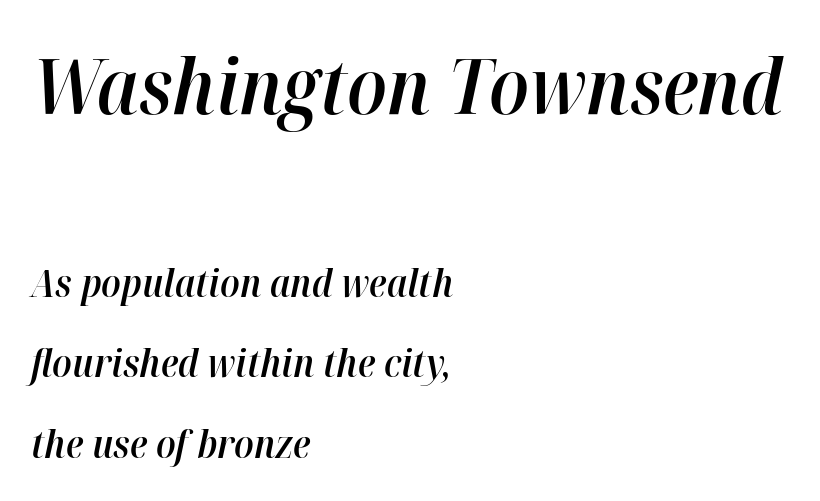
{"italic": "yes", "lean": "right", "slant_degrees": 12, "bold": "semi", "weight": "semibold", "width": "normal", "stroke_contrast": "high", "x_height": "medium", "monospaced": "no", "underline": "no", "align": "left", "line_spacing": "loose", "line_spacing_ratio": 2.12, "letter_spacing": "normal", "letter_spacing_em": 0.0, "larger_block": "first", "size_ratio": 2.03, "glyph_px": 77}
